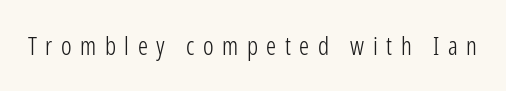
This rendering features lettering with no underline. This reads as an unemphasized weight, regular at the heaviest. Display-style spreading of the glyphs; the letterfit is very open. This is roman type, the default non-slanted kind.
